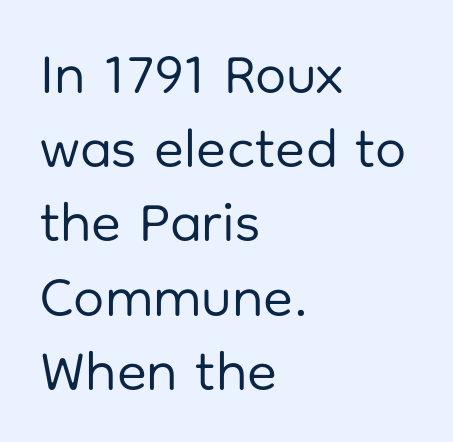
{"serif": "no", "italic": "no", "bold": "no", "weight": "regular", "width": "normal", "stroke_contrast": "low", "x_height": "medium", "monospaced": "no", "underline": "no", "align": "left", "line_spacing": "normal", "line_spacing_ratio": 1.35, "letter_spacing": "normal", "letter_spacing_em": 0.0, "glyph_px": 55}
